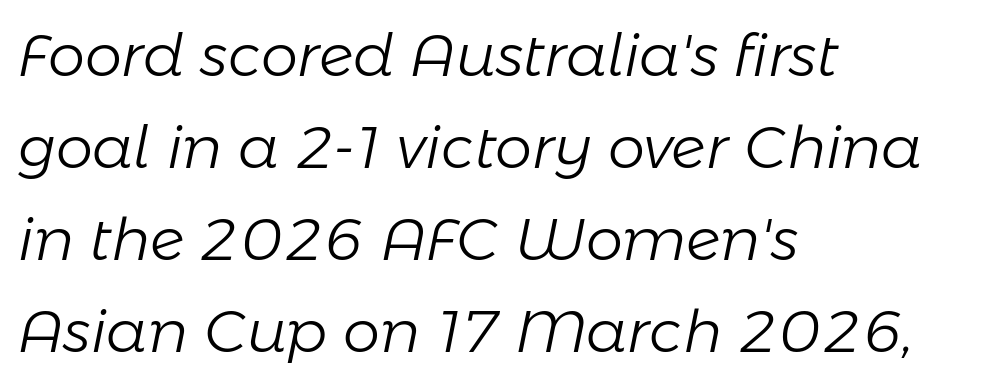
The image shows 59 px light type, italic (leaning right); set left-aligned, normal line spacing (1.56x), normal letter spacing, not underlined; low stroke contrast and a medium x-height.
